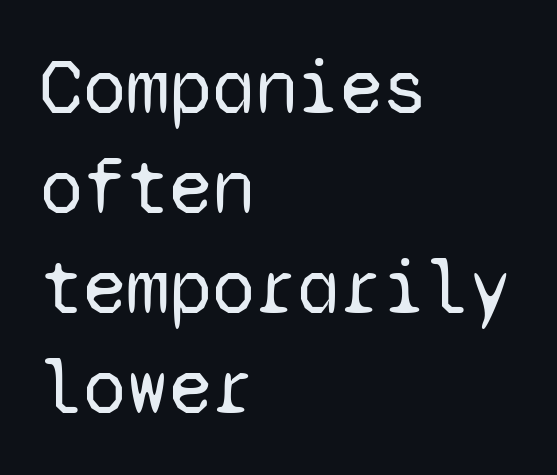
This sample uses an upright cut, with every glyph sitting square on the baseline. Short and long lines alike share a common starting point at left. Every character here occupies the same horizontal width, giving the sample a typewriter-like rhythm. The passage shown stacks its lines at a standard gap. The font sits on the lighter half of the weight spectrum, regular included.
